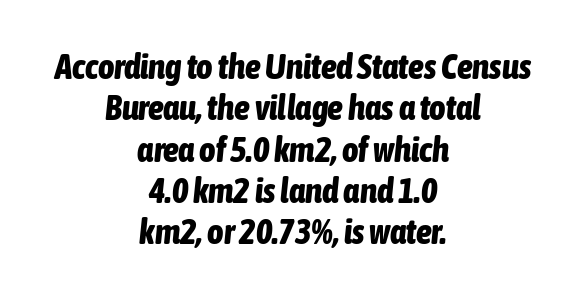
The image shows 35 px bold, condensed type, italic (leaning right); set centered, line spacing 1.18x, normal letter spacing, not underlined; low stroke contrast and a medium x-height.
